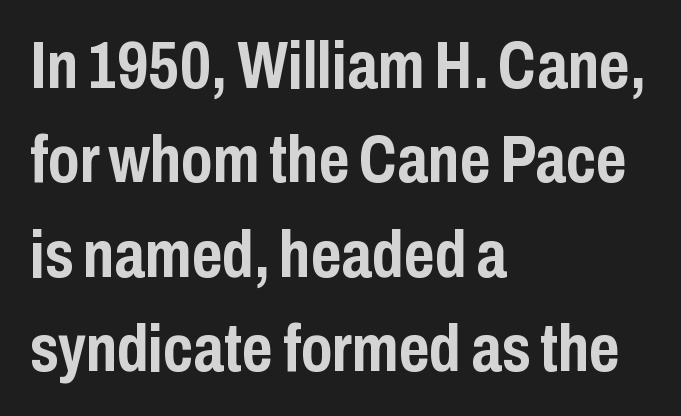
Q: Is the text bold? A: Yes.
Q: Is the text italic (slanted)? A: No, it is upright.
Q: Is the typeface a serif or a sans-serif typeface? A: Sans-serif.
Q: Is the text underlined? A: No.
Q: How is the paragraph aligned? A: Left-aligned.
Q: Is the spacing between letters normal or unusually wide? A: Normal.
Q: Is the spacing between lines tight, normal or loose? A: Normal.
Q: Width (condensed, normal, or wide)? A: Condensed.
Q: Stroke contrast? A: Low.
Q: x-height? A: Medium.
Q: Monospaced? A: No.
